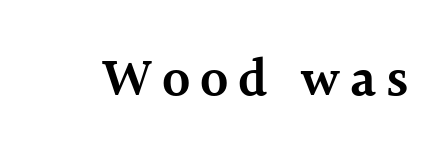
Q: Is the text bold? A: Semi-bold.
Q: Is the text italic (slanted)? A: No, it is upright.
Q: Is the typeface a serif or a sans-serif typeface? A: Serif.
Q: Is the text underlined? A: No.
Q: Width (condensed, normal, or wide)? A: Normal.
Q: x-height? A: Medium.
Q: Monospaced? A: No.
